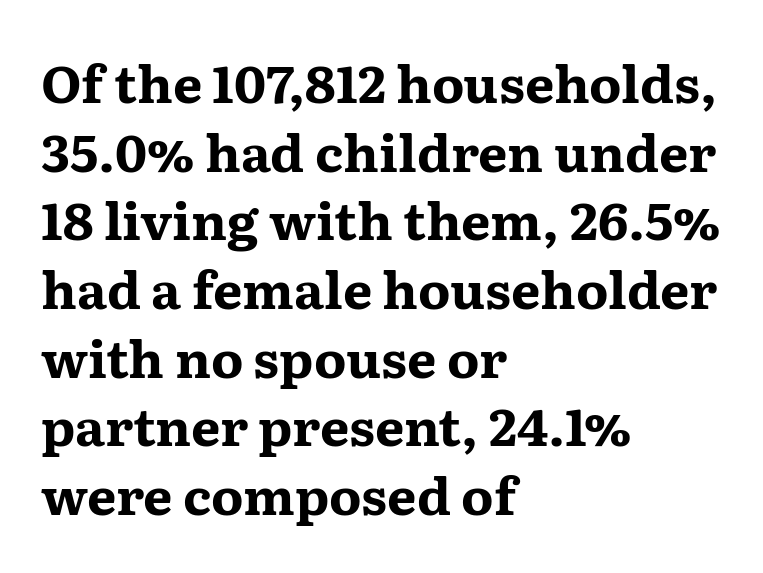
This block has exactly the height ordinary leading produces. Character widths vary here, with narrow letters taking less room than wide ones. Each word holds together tightly as a unit, with standard inter-letter gaps. Caption: multi-line text, flush left, ragged right. Font category for this specimen: serif. Style check: upright.
